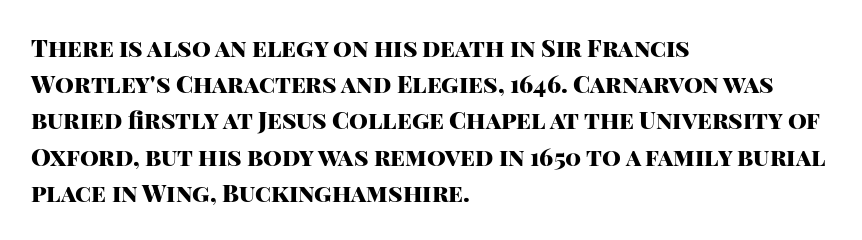
{"italic": "no", "bold": "yes", "underline": "no", "align": "left", "line_spacing": "normal", "line_spacing_ratio": 1.51, "letter_spacing": "normal", "letter_spacing_em": 0.0, "glyph_px": 24}
